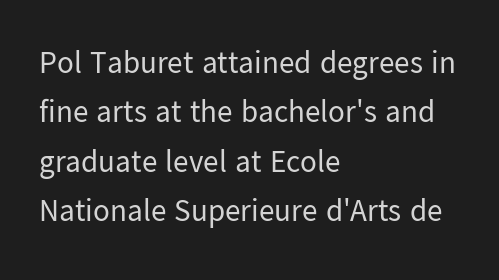
{"serif": "no", "italic": "no", "bold": "no", "weight": "regular", "width": "normal", "stroke_contrast": "low", "x_height": "medium", "monospaced": "no", "underline": "no", "align": "left", "line_spacing": "normal", "line_spacing_ratio": 1.59, "letter_spacing": "normal", "letter_spacing_em": 0.0, "glyph_px": 31}
